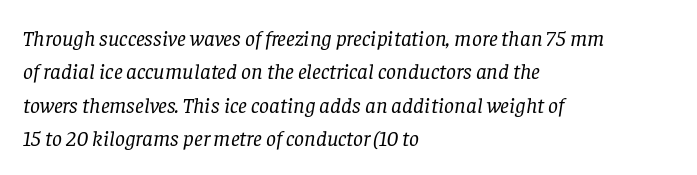
Q: Is the text bold? A: No.
Q: Is the text italic (slanted)? A: Yes, it leans right by about 8 degrees.
Q: Is the text underlined? A: No.
Q: How is the paragraph aligned? A: Left-aligned.
Q: Is the spacing between letters normal or unusually wide? A: Normal.
Q: Is the spacing between lines tight, normal or loose? A: Normal.
